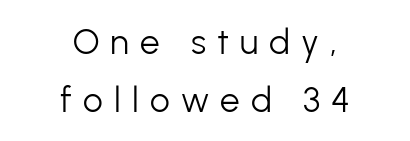
Q: Is the text bold? A: No.
Q: Is the text italic (slanted)? A: No, it is upright.
Q: Is the typeface a serif or a sans-serif typeface? A: Sans-serif.
Q: Is the text underlined? A: No.
Q: How is the paragraph aligned? A: Centered.
Q: Is the spacing between letters normal or unusually wide? A: Unusually wide.
Q: Is the spacing between lines tight, normal or loose? A: Normal.
Q: Width (condensed, normal, or wide)? A: Normal.
Q: Stroke contrast? A: Low.
Q: x-height? A: Medium.
Q: Monospaced? A: No.
